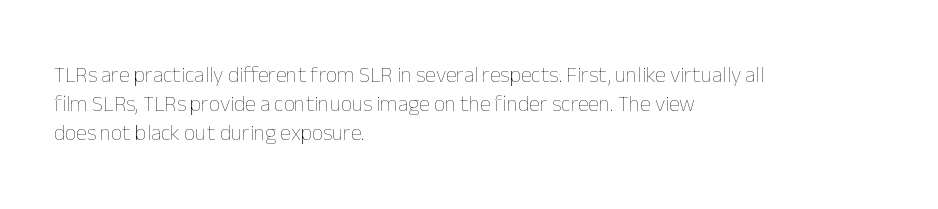
The image shows 22 px text type, upright; set left-aligned, normal line spacing (1.32x), normal letter spacing, not underlined.
